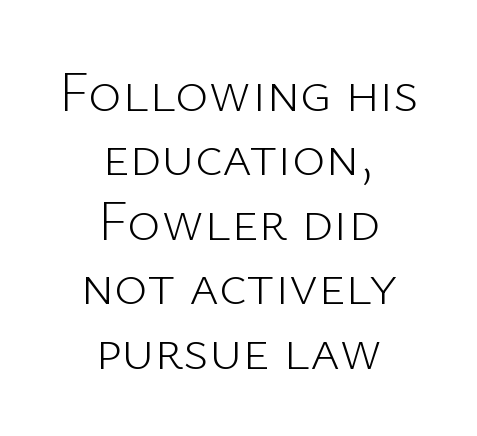
Q: Is the text bold? A: No.
Q: Is the text italic (slanted)? A: No, it is upright.
Q: Is the typeface a serif or a sans-serif typeface? A: Sans-serif.
Q: Is the text underlined? A: No.
Q: How is the paragraph aligned? A: Centered.
Q: Is the spacing between letters normal or unusually wide? A: Normal.
Q: Is the spacing between lines tight, normal or loose? A: Tight.
Q: Width (condensed, normal, or wide)? A: Normal.
Q: Stroke contrast? A: Low.
Q: x-height? A: Medium.
Q: Monospaced? A: No.
